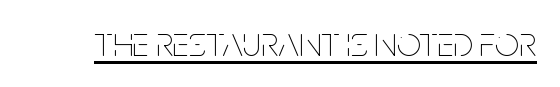
{"italic": "no", "bold": "no", "weight": "thin", "width": "condensed", "stroke_contrast": "low", "x_height": "large", "monospaced": "no", "underline": "yes", "letter_spacing": "normal", "letter_spacing_em": 0.0, "glyph_px": 42}
